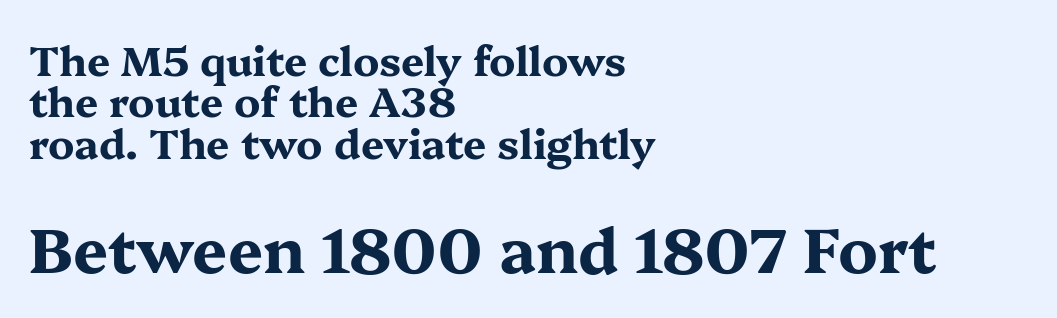
Q: Is the text bold? A: Yes.
Q: Is the text italic (slanted)? A: No, it is upright.
Q: Is the typeface a serif or a sans-serif typeface? A: Serif.
Q: Is the text underlined? A: No.
Q: How is the paragraph aligned? A: Left-aligned.
Q: Is the spacing between letters normal or unusually wide? A: Normal.
Q: Is the spacing between lines tight, normal or loose? A: Tight.
Q: Which block of text is set in a larger size, the first (top) or the second (bottom)? A: The second (bottom) one.
Q: Width (condensed, normal, or wide)? A: Wide.
Q: Stroke contrast? A: Medium.
Q: x-height? A: Medium.
Q: Monospaced? A: No.
